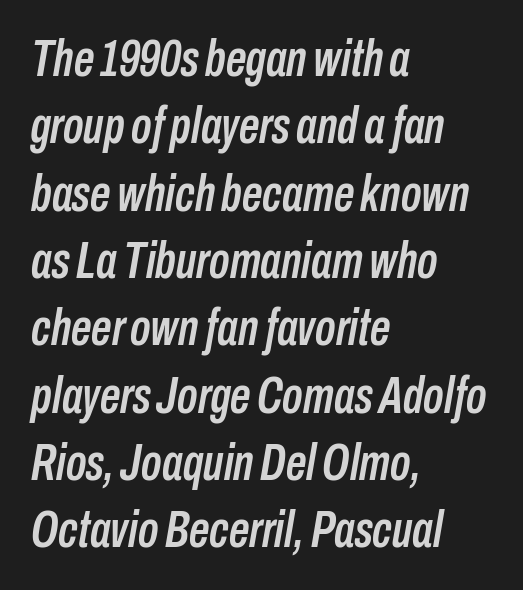
{"italic": "yes", "lean": "right", "slant_degrees": 10, "width": "condensed", "stroke_contrast": "low", "x_height": "medium", "monospaced": "no", "underline": "no", "align": "left", "line_spacing": "normal", "line_spacing_ratio": 1.32, "letter_spacing": "normal", "letter_spacing_em": 0.0, "glyph_px": 51}
